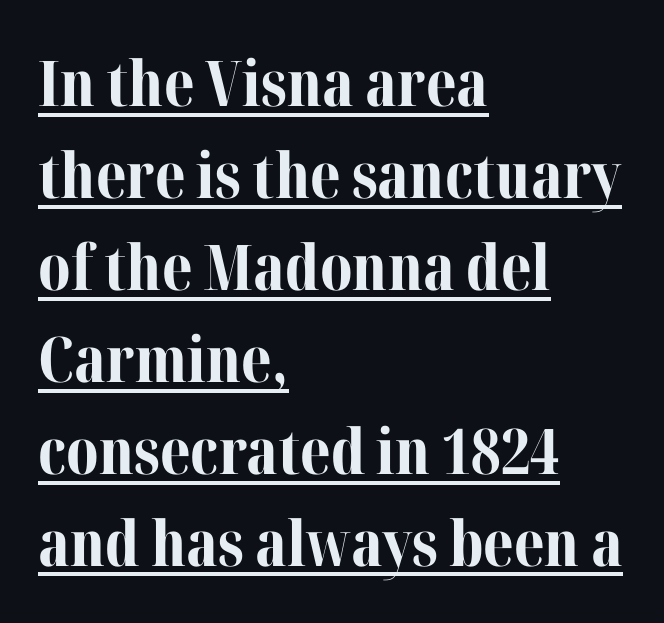
The image shows 63 px bold serif type, upright; set left-aligned, normal line spacing (1.46x), normal letter spacing, underlined; medium stroke contrast and a medium x-height.
